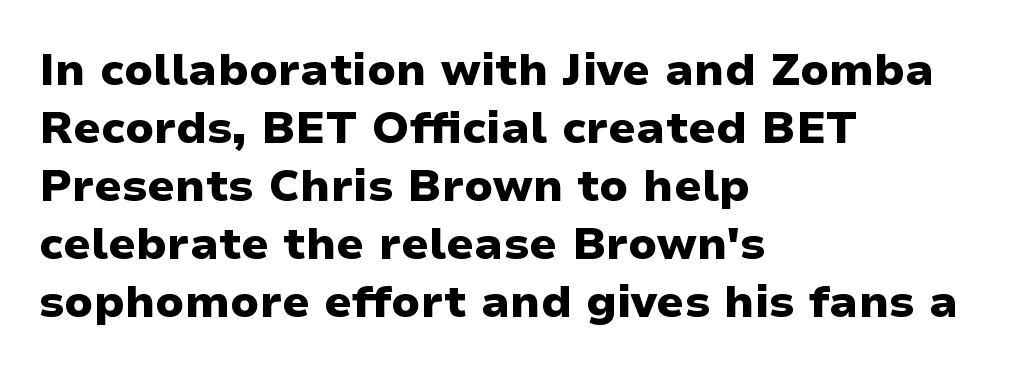
The image shows 45 px heavy sans-serif type, upright; set left-aligned, normal line spacing (1.29x), normal letter spacing, not underlined; low stroke contrast and a medium x-height.
